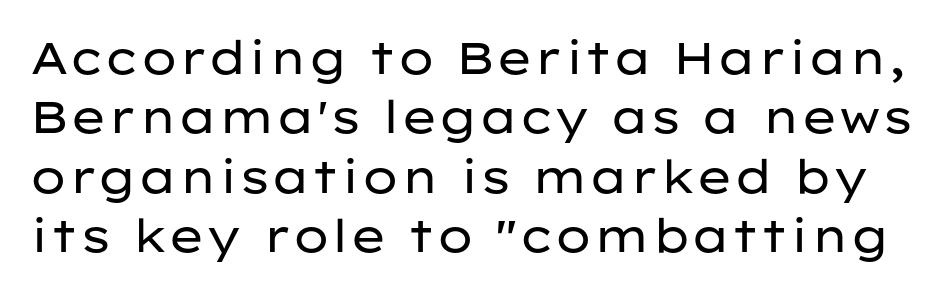
The image shows 45 px regular-weight, wide sans-serif type, upright; set normal line spacing (1.32x), normal letter spacing, not underlined; low stroke contrast and a medium x-height.
